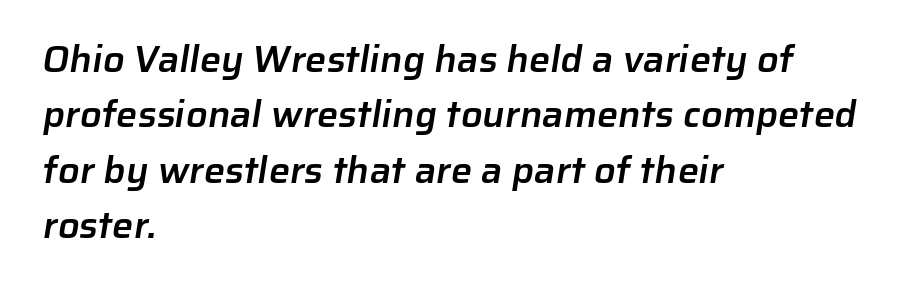
{"serif": "no", "bold": "semi", "weight": "semibold", "width": "normal", "stroke_contrast": "low", "x_height": "medium", "monospaced": "no", "underline": "no", "align": "left", "line_spacing": "normal", "line_spacing_ratio": 1.46, "letter_spacing": "normal", "letter_spacing_em": 0.0, "glyph_px": 38}
